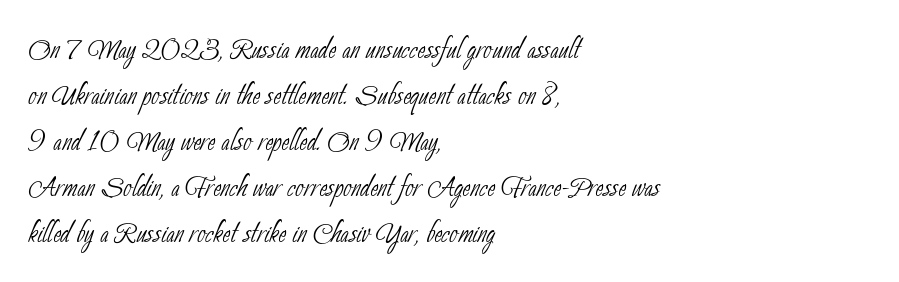
The image shows 37 px thin, condensed sans-serif type; set left-aligned, line spacing 1.24x, normal letter spacing, not underlined; low stroke contrast and a small x-height.
